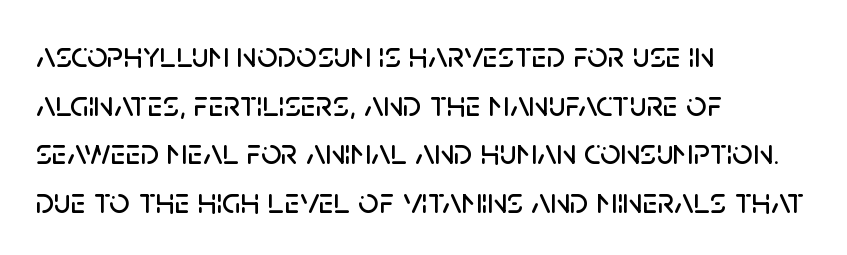
{"serif": "no", "italic": "no", "width": "normal", "stroke_contrast": "low", "x_height": "large", "monospaced": "no", "underline": "no", "align": "left", "line_spacing": "normal", "line_spacing_ratio": 1.35, "letter_spacing": "normal", "letter_spacing_em": 0.0, "glyph_px": 36}
